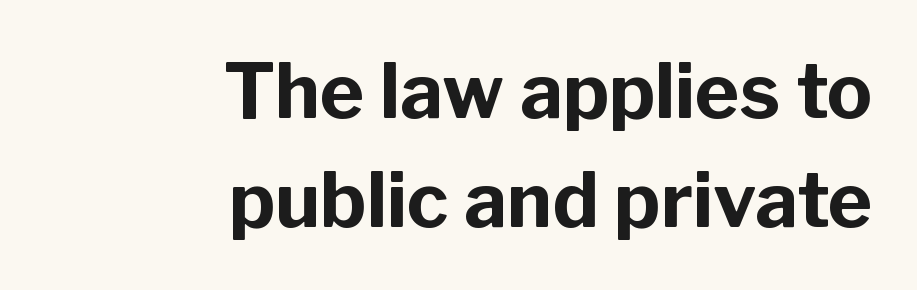
{"serif": "no", "italic": "no", "bold": "yes", "weight": "bold", "width": "normal", "stroke_contrast": "low", "x_height": "medium", "monospaced": "no", "underline": "no", "align": "right", "line_spacing": "normal", "line_spacing_ratio": 1.43, "letter_spacing": "normal", "letter_spacing_em": 0.0, "glyph_px": 76}
